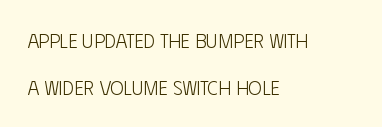
{"italic": "no", "bold": "no", "underline": "no", "align": "left", "line_spacing": "loose", "line_spacing_ratio": 2.36, "letter_spacing": "normal", "letter_spacing_em": 0.0, "glyph_px": 20}
